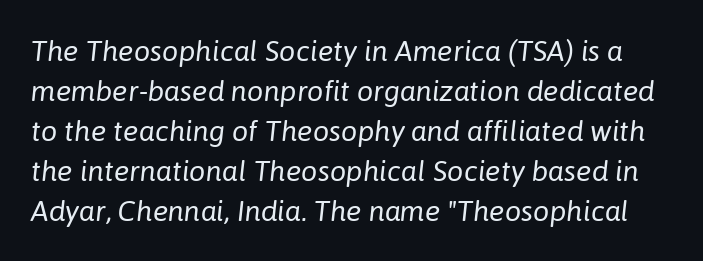
Q: Is the text bold? A: No.
Q: Is the text italic (slanted)? A: Yes, it leans right by about 6 degrees.
Q: Is the text underlined? A: No.
Q: Is the spacing between letters normal or unusually wide? A: Normal.
Q: Is the spacing between lines tight, normal or loose? A: Normal.
Q: Width (condensed, normal, or wide)? A: Normal.
Q: Stroke contrast? A: Low.
Q: x-height? A: Medium.
Q: Monospaced? A: No.
